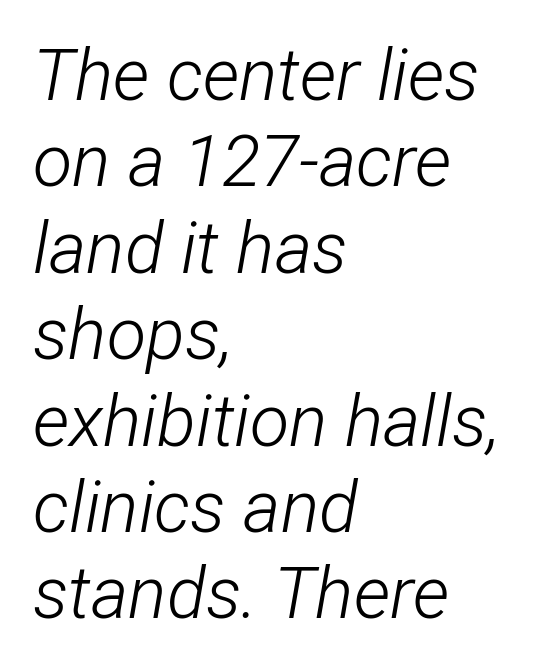
Q: Is the text bold? A: No.
Q: Is the text italic (slanted)? A: Yes, it leans right by about 12 degrees.
Q: Is the text underlined? A: No.
Q: How is the paragraph aligned? A: Left-aligned.
Q: Is the spacing between letters normal or unusually wide? A: Normal.
Q: Width (condensed, normal, or wide)? A: Condensed.
Q: Stroke contrast? A: Low.
Q: x-height? A: Medium.
Q: Monospaced? A: No.
